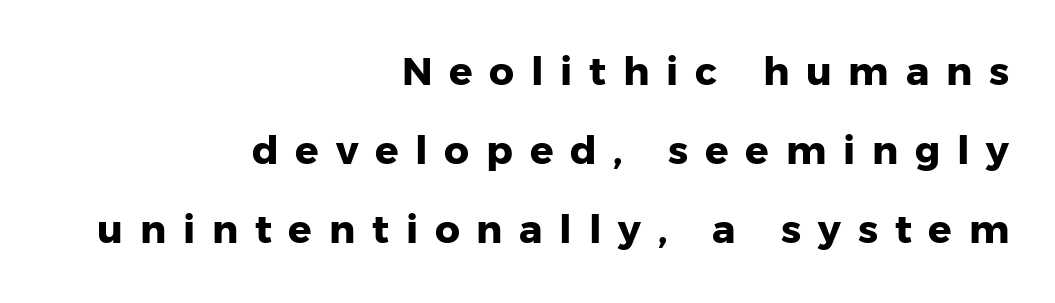
{"serif": "no", "italic": "no", "bold": "yes", "weight": "heavy", "width": "normal", "stroke_contrast": "low", "x_height": "medium", "monospaced": "no", "underline": "no", "align": "right", "line_spacing": "loose", "line_spacing_ratio": 2.02, "letter_spacing": "wide", "letter_spacing_em": 0.43, "glyph_px": 39}
